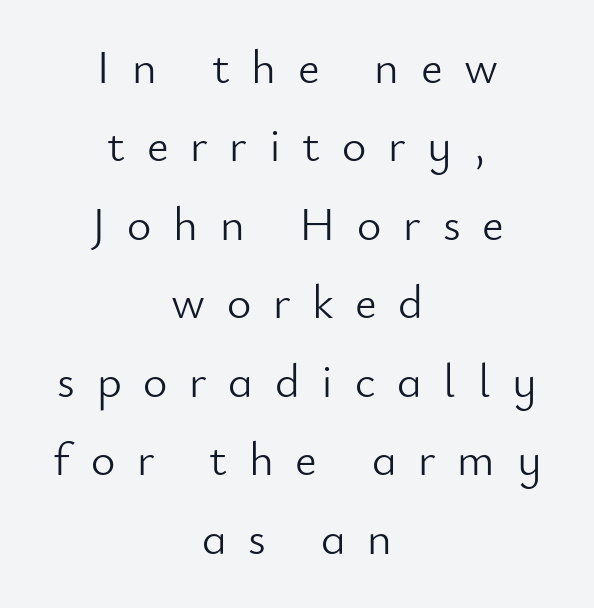
{"serif": "no", "italic": "no", "bold": "no", "weight": "light", "width": "normal", "stroke_contrast": "low", "x_height": "small", "monospaced": "no", "underline": "no", "align": "center", "line_spacing": "normal", "line_spacing_ratio": 1.67, "letter_spacing": "wide", "letter_spacing_em": 0.46, "glyph_px": 47}
